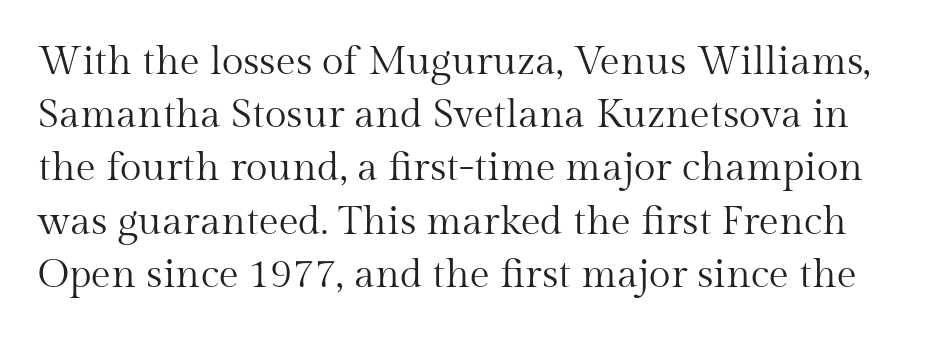
The image shows 40 px regular-weight serif type, upright; set normal line spacing (1.33x), normal letter spacing, not underlined; medium stroke contrast and a medium x-height.
